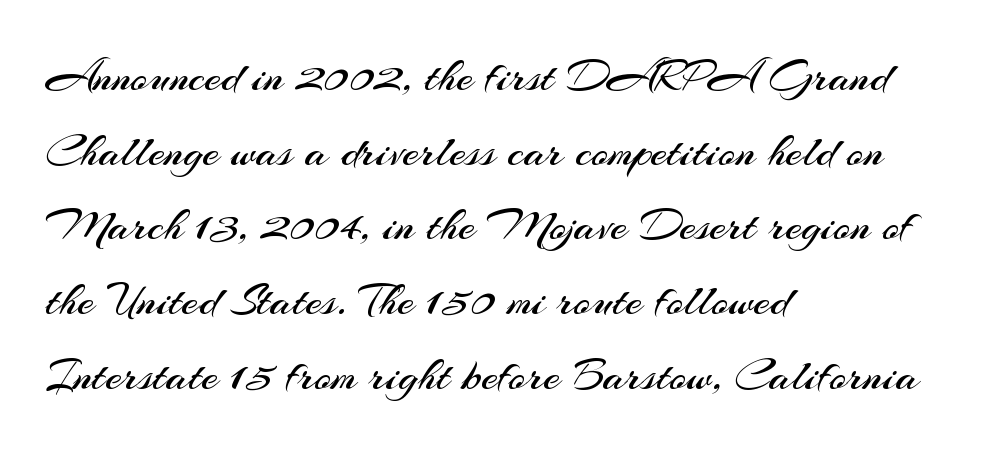
The image shows 47 px regular-weight sans-serif type; set left-aligned, normal line spacing (1.59x), normal letter spacing, not underlined; medium stroke contrast and a small x-height.
